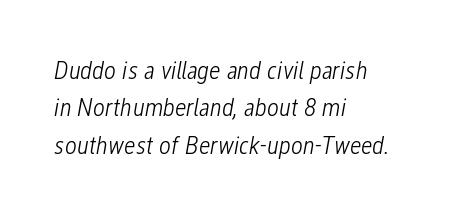
The image shows 26 px text type, italic (leaning right); set left-aligned, normal line spacing (1.44x), normal letter spacing, not underlined.
